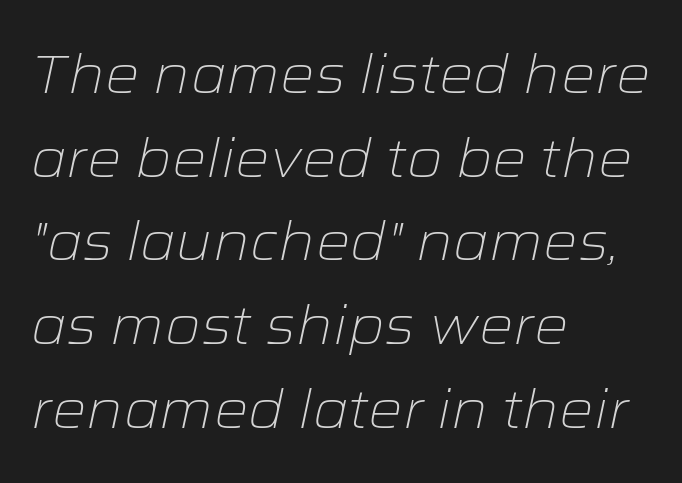
Q: Is the text bold? A: No.
Q: Is the text italic (slanted)? A: Yes, it leans right by about 12 degrees.
Q: Is the text underlined? A: No.
Q: How is the paragraph aligned? A: Left-aligned.
Q: Is the spacing between letters normal or unusually wide? A: Normal.
Q: Is the spacing between lines tight, normal or loose? A: Normal.
Q: Width (condensed, normal, or wide)? A: Wide.
Q: Stroke contrast? A: Low.
Q: x-height? A: Medium.
Q: Monospaced? A: No.
